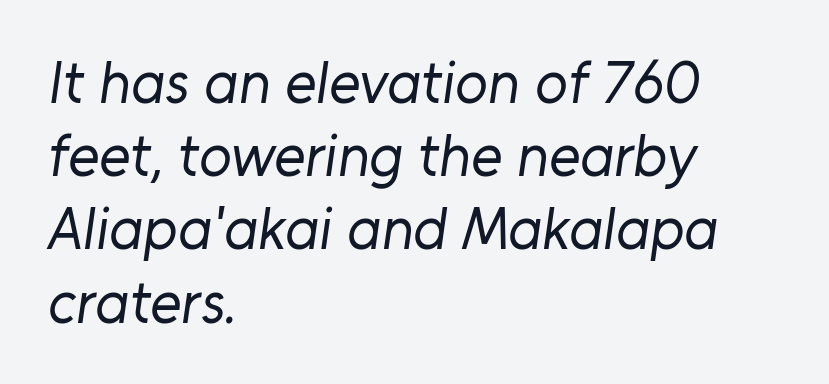
Think of a printed novel: that variable character pitch is what you see here. Weight: regular or lighter. Students, note that the glyphs here touch the page at normal intervals. Bare-footed words on every line.
